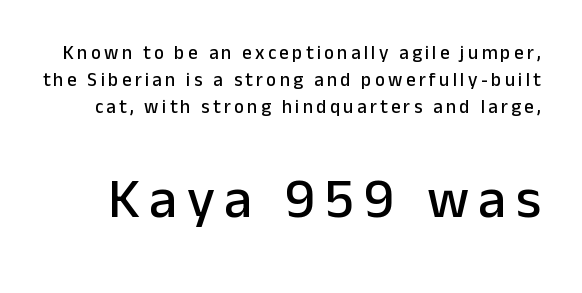
{"serif": "no", "italic": "no", "width": "normal", "stroke_contrast": "low", "x_height": "medium", "monospaced": "no", "underline": "no", "line_spacing": "normal", "line_spacing_ratio": 1.41, "larger_block": "second", "size_ratio": 2.95, "glyph_px": 56}
